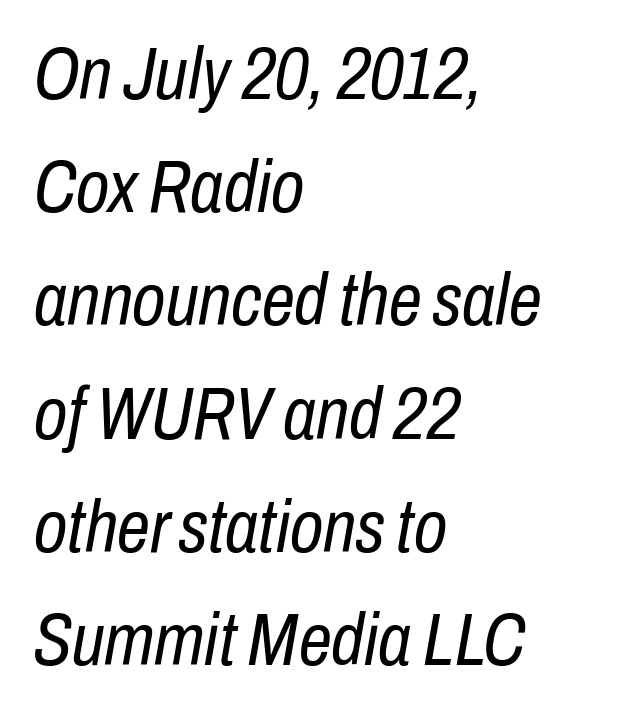
The baseline area is clear. No extra ink here — the face is not bold. Looking at the ascenders, they clearly lean. These lines are rendered in a variable-pitch font. Spacing between characters is what you'd get straight out of the box. Reading down the column, the eye jumps a familiar distance to each next line.
